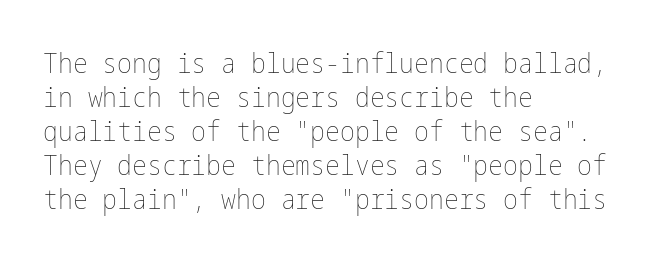
No extra tracking has been applied to these lines. Every character sits straight up, as roman type does. The compositor pushed each line to the left boundary. The letterforms sit at book weight or below.
